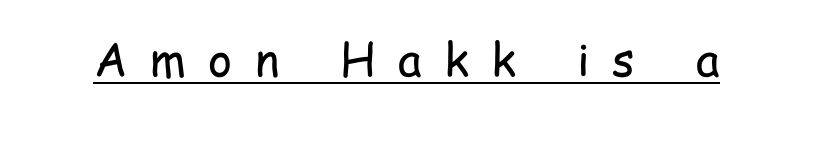
Q: Is the text bold? A: No.
Q: Is the text italic (slanted)? A: No, it is upright.
Q: Is the typeface a serif or a sans-serif typeface? A: Sans-serif.
Q: Is the text underlined? A: Yes.
Q: Is the spacing between letters normal or unusually wide? A: Unusually wide.
Q: Width (condensed, normal, or wide)? A: Condensed.
Q: Stroke contrast? A: Low.
Q: x-height? A: Medium.
Q: Monospaced? A: No.
